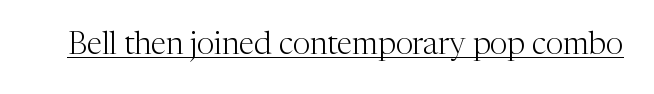
The image shows 31 px light serif type, upright; set normal letter spacing, underlined; medium stroke contrast and a medium x-height.
